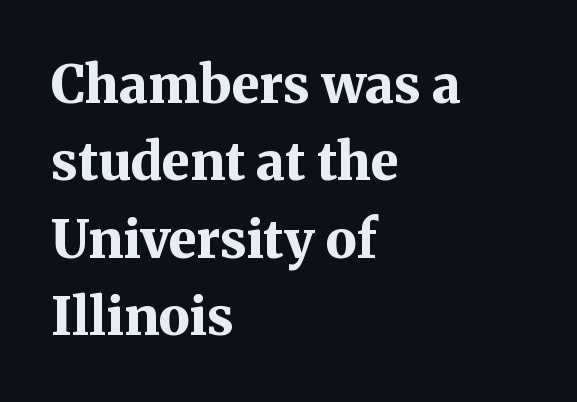
The image shows 52 px bold serif type, upright; set left-aligned, normal line spacing (1.49x), normal letter spacing, not underlined; medium stroke contrast and a medium x-height.
